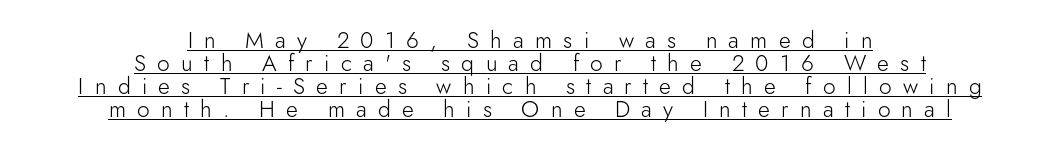
The image shows 23 px text type, upright; set centered, tight line spacing (1.0x), unusually wide letter spacing (+0.49 em), underlined.
